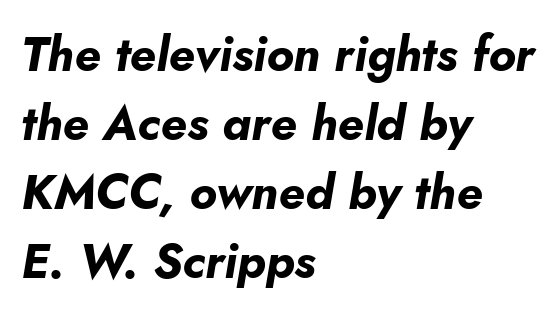
The image shows 48 px bold type, italic (leaning right); set left-aligned, normal line spacing (1.44x), normal letter spacing, not underlined; low stroke contrast and a small x-height.
